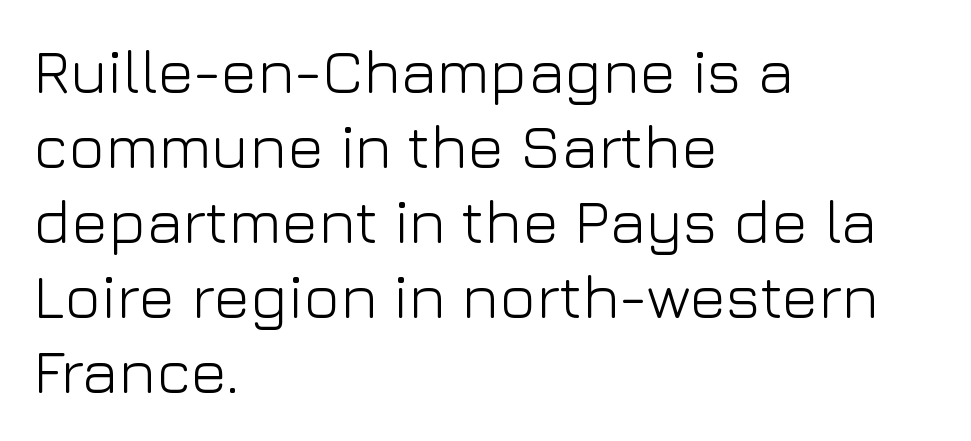
{"serif": "no", "italic": "no", "bold": "no", "weight": "light", "width": "normal", "stroke_contrast": "low", "x_height": "medium", "monospaced": "no", "underline": "no", "align": "left", "line_spacing_ratio": 1.21, "letter_spacing": "normal", "letter_spacing_em": 0.0, "glyph_px": 62}
